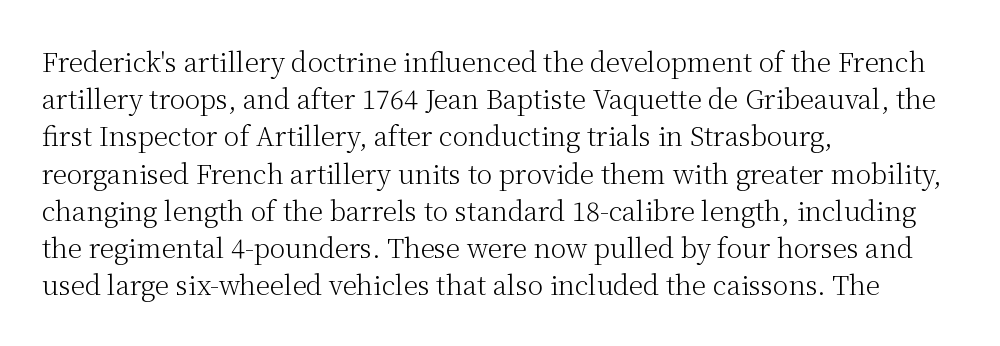
The rendering anchors every line to the left-hand side. A clean baseline with only descenders dipping below it. No chunkiness to these letters — they're not bold. Leading matches the norm, producing a regular column. Ascenders rise straight up at ninety degrees. Nobody touched the tracking dial on this one.
